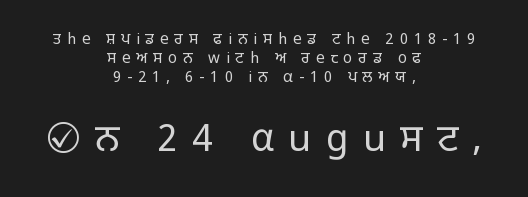
Q: Is the text bold? A: No.
Q: Is the text italic (slanted)? A: No, it is upright.
Q: Is the typeface a serif or a sans-serif typeface? A: Sans-serif.
Q: Is the text underlined? A: No.
Q: How is the paragraph aligned? A: Centered.
Q: Is the spacing between letters normal or unusually wide? A: Unusually wide.
Q: Is the spacing between lines tight, normal or loose? A: Normal.
Q: Which block of text is set in a larger size, the first (top) or the second (bottom)? A: The second (bottom) one.
Q: Width (condensed, normal, or wide)? A: Normal.
Q: Stroke contrast? A: Low.
Q: x-height? A: Large.
Q: Monospaced? A: No.
